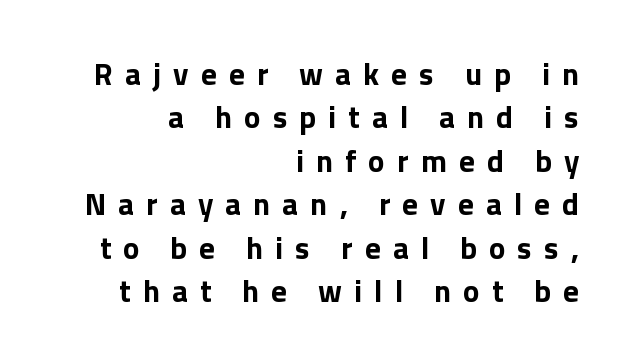
The image shows 31 px bold sans-serif type, upright; set right-aligned, normal line spacing (1.4x), unusually wide letter spacing (+0.39 em), not underlined; low stroke contrast and a medium x-height.
